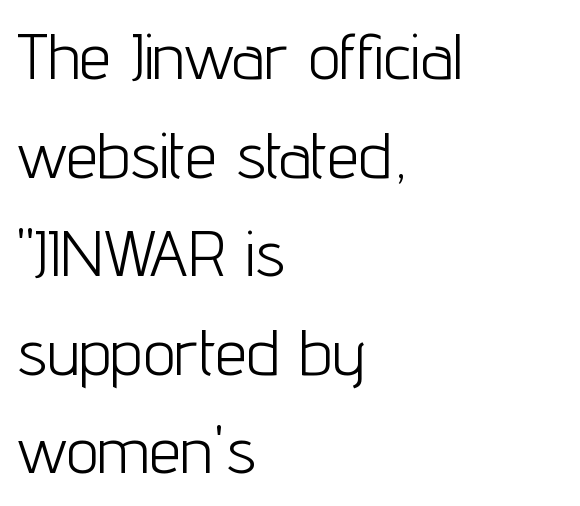
The image shows 64 px light, condensed sans-serif type, upright; set left-aligned, normal line spacing (1.54x), normal letter spacing, not underlined; low stroke contrast and a medium x-height.
